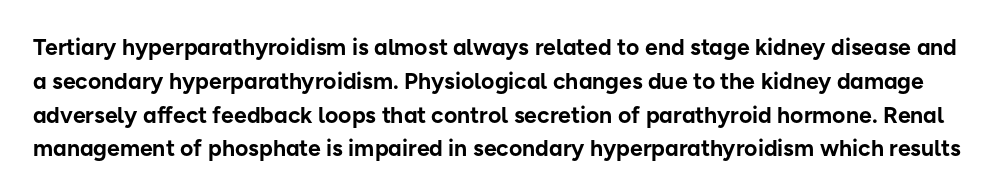
Plenty of ink on the page — the face is bold. Line spacing here is normal. Standard letterfit; no display-style spreading of the glyphs. Bare-footed words on every line.
